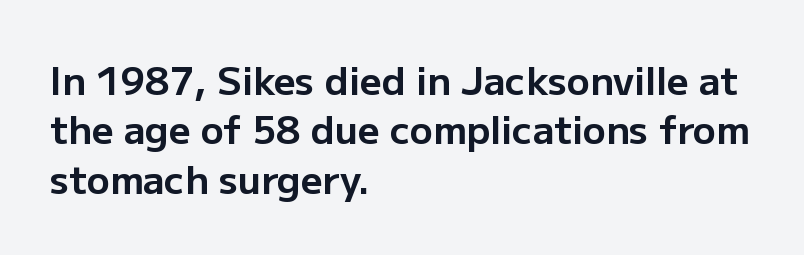
Here the glyphs are tracked normally, forming tight word shapes. What weight is shown? A full bold with thick strokes. Does the leading feel generous? No, just average. The compositor pushed each line to the left boundary.
